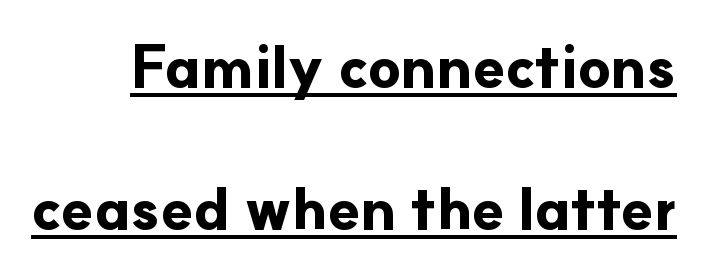
The image shows 59 px bold sans-serif type, upright; set loose line spacing (2.41x), normal letter spacing, underlined; low stroke contrast and a small x-height.
